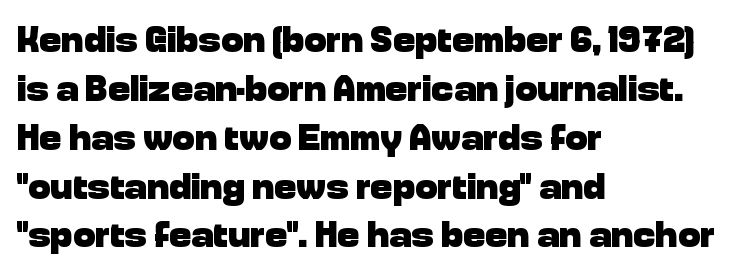
Q: Is the text bold? A: Yes.
Q: Is the text italic (slanted)? A: No, it is upright.
Q: Is the typeface a serif or a sans-serif typeface? A: Sans-serif.
Q: Is the text underlined? A: No.
Q: How is the paragraph aligned? A: Left-aligned.
Q: Is the spacing between letters normal or unusually wide? A: Normal.
Q: Is the spacing between lines tight, normal or loose? A: Normal.
Q: Width (condensed, normal, or wide)? A: Normal.
Q: Stroke contrast? A: Low.
Q: x-height? A: Medium.
Q: Monospaced? A: No.
